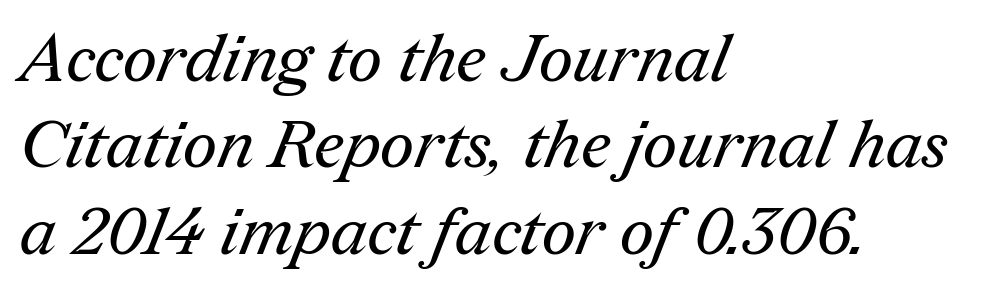
{"serif": "yes", "bold": "no", "weight": "regular", "width": "normal", "stroke_contrast": "medium", "x_height": "medium", "monospaced": "no", "underline": "no", "align": "left", "line_spacing": "normal", "line_spacing_ratio": 1.29, "letter_spacing": "normal", "letter_spacing_em": 0.0, "glyph_px": 67}
